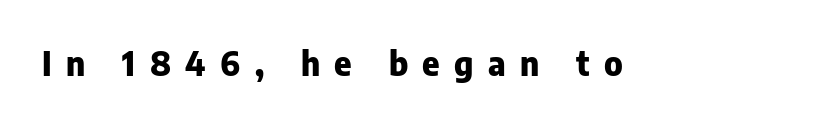
Q: Is the text bold? A: Yes.
Q: Is the text italic (slanted)? A: No, it is upright.
Q: Is the typeface a serif or a sans-serif typeface? A: Sans-serif.
Q: Is the text underlined? A: No.
Q: Is the spacing between letters normal or unusually wide? A: Unusually wide.
Q: Width (condensed, normal, or wide)? A: Normal.
Q: Stroke contrast? A: Low.
Q: x-height? A: Medium.
Q: Monospaced? A: No.
